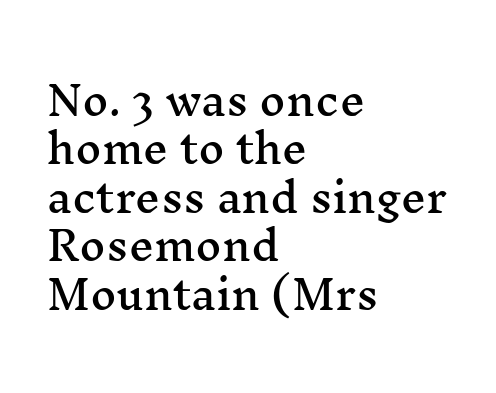
{"serif": "yes", "italic": "no", "width": "wide", "stroke_contrast": "medium", "x_height": "medium", "monospaced": "no", "underline": "no", "align": "left", "line_spacing_ratio": 1.21, "letter_spacing": "normal", "letter_spacing_em": 0.0, "glyph_px": 40}
